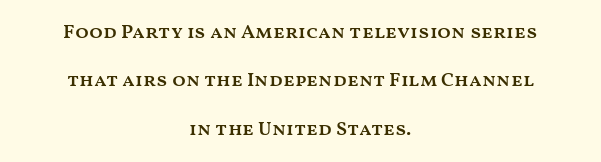
A somewhat darkened texture: the type is semibold rather than bold. Notice the wide empty band between every row — that's loose leading. Rule under the text: the space is simply empty. This sample is center-justified, so both line endings float freely. Posture: vertical. There is no visible air inserted between adjacent glyphs.
